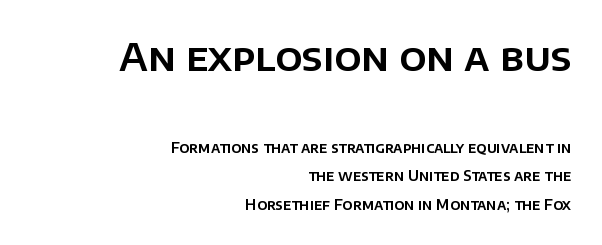
{"serif": "no", "italic": "no", "width": "normal", "stroke_contrast": "low", "x_height": "large", "monospaced": "no", "underline": "no", "align": "right", "line_spacing": "loose", "line_spacing_ratio": 2.02, "letter_spacing": "normal", "letter_spacing_em": 0.0, "larger_block": "first", "size_ratio": 2.71, "glyph_px": 38}
